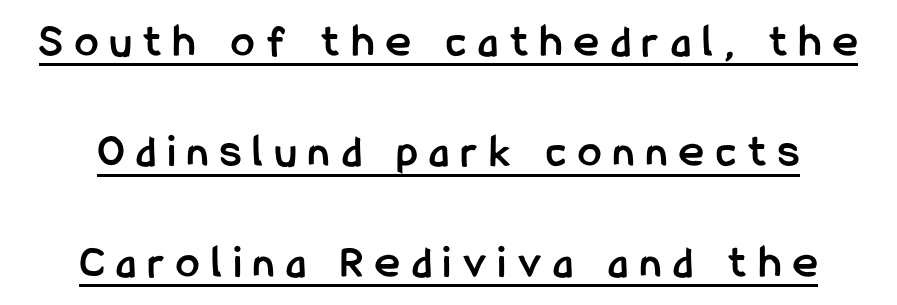
The image shows 47 px semibold, condensed sans-serif type, upright; set loose line spacing (2.35x), unusually wide letter spacing (+0.26 em), underlined; low stroke contrast and a medium x-height.
